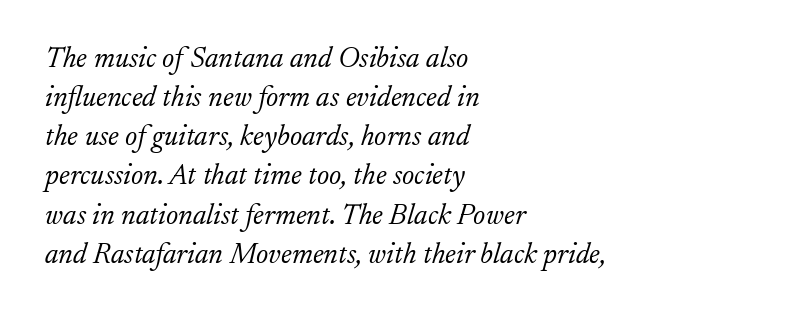
How would I describe the line gaps? Plain and ordinary. The words here are not underlined. The glyphs look as if they've been sheared to an angle. The text block is weighted toward the left margin, trailing off unevenly rightward.
